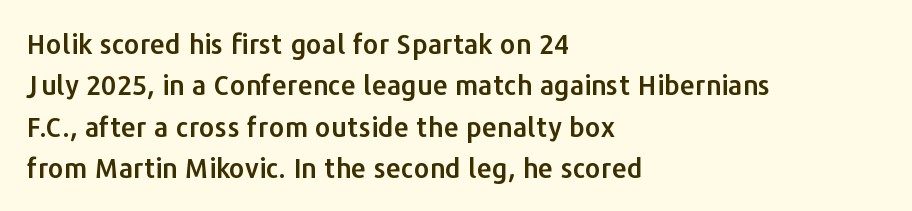
Q: Is the text italic (slanted)? A: No, it is upright.
Q: Is the text underlined? A: No.
Q: How is the paragraph aligned? A: Left-aligned.
Q: Is the spacing between letters normal or unusually wide? A: Normal.
Q: Is the spacing between lines tight, normal or loose? A: Normal.
